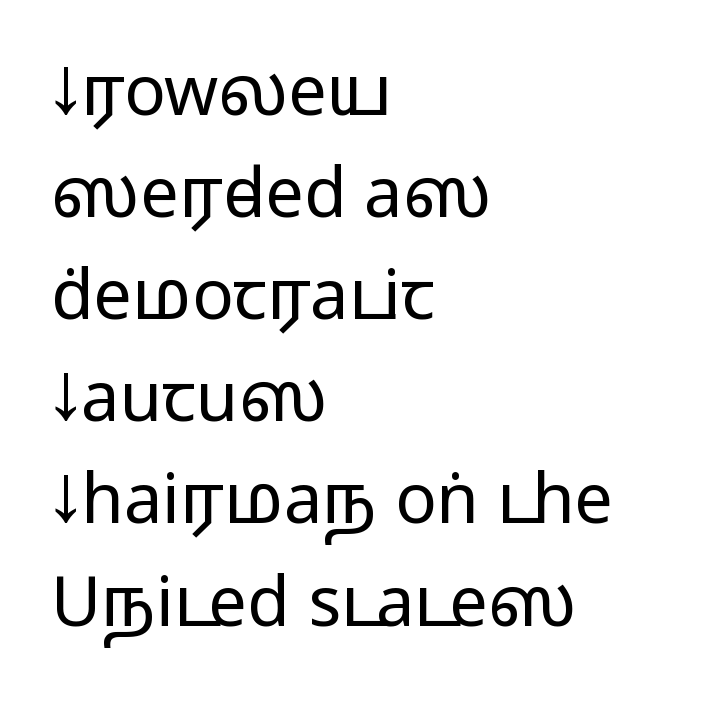
{"serif": "no", "italic": "no", "width": "wide", "stroke_contrast": "medium", "monospaced": "no", "underline": "no", "align": "left", "line_spacing": "normal", "line_spacing_ratio": 1.48, "letter_spacing": "normal", "letter_spacing_em": 0.0, "glyph_px": 69}
